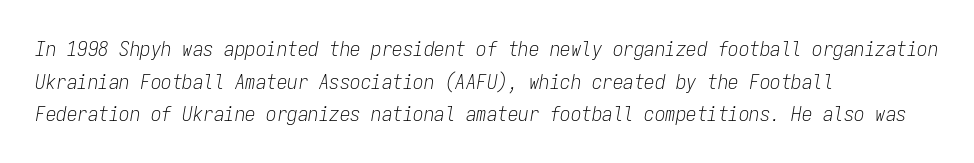
Q: Is the text bold? A: No.
Q: Is the text italic (slanted)? A: Yes, it leans right by about 9 degrees.
Q: Is the text underlined? A: No.
Q: How is the paragraph aligned? A: Left-aligned.
Q: Is the spacing between letters normal or unusually wide? A: Normal.
Q: Is the spacing between lines tight, normal or loose? A: Normal.
